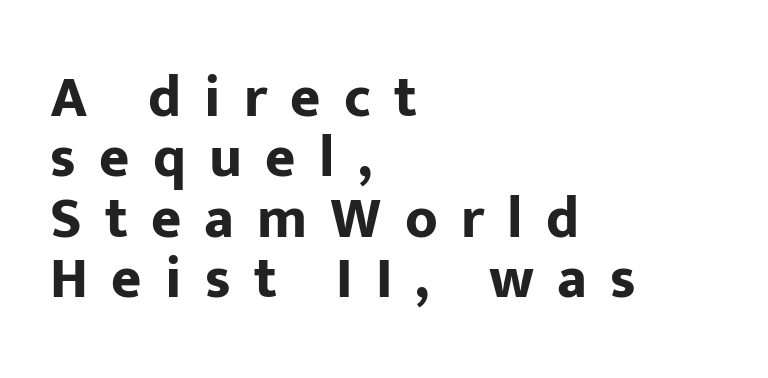
The image shows 58 px bold sans-serif type, upright; set left-aligned, tight line spacing (1.04x), unusually wide letter spacing (+0.4 em), not underlined; low stroke contrast and a medium x-height.
